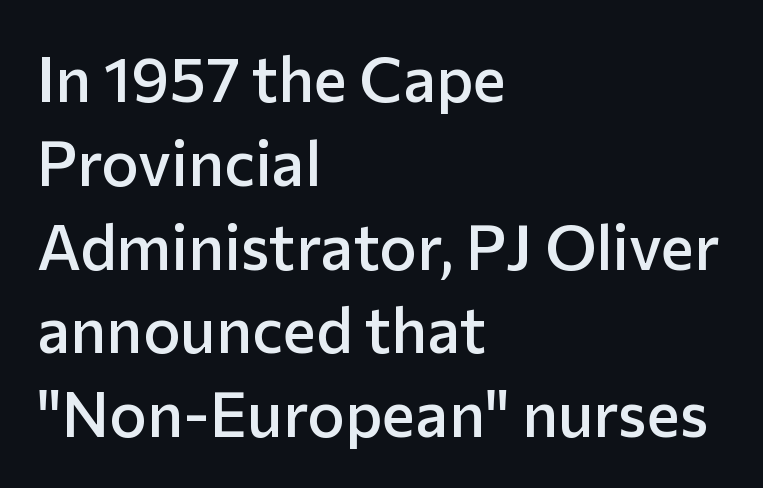
This sample uses an upright cut, with every glyph sitting square on the baseline. The passage shown is semibold, sitting just below true bold. Plain, unruled lines of type. Layout note: lines flush left. Varying glyph widths throughout — classic text-font behaviour.
